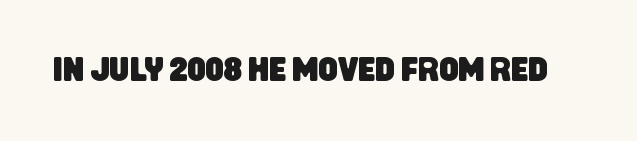
Q: Is the typeface a serif or a sans-serif typeface? A: Sans-serif.
Q: Is the text underlined? A: No.
Q: Is the spacing between letters normal or unusually wide? A: Normal.
Q: Width (condensed, normal, or wide)? A: Condensed.
Q: Stroke contrast? A: Low.
Q: x-height? A: Large.
Q: Monospaced? A: No.
